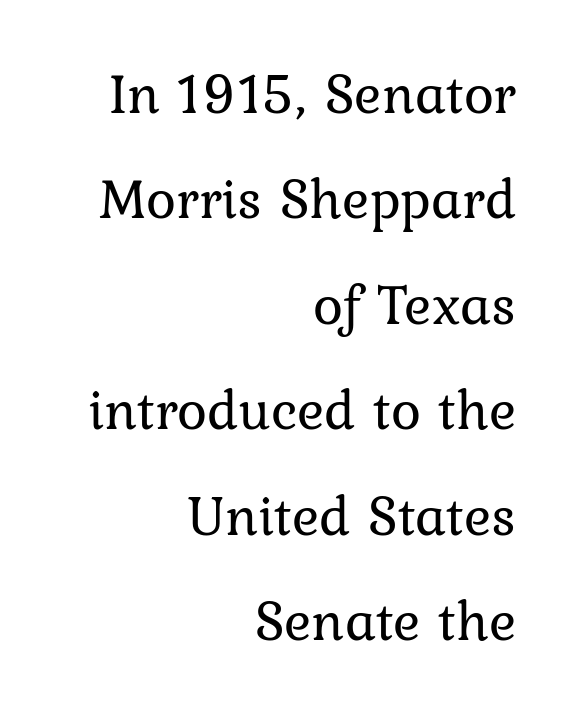
{"serif": "yes", "italic": "no", "bold": "no", "weight": "regular", "width": "normal", "stroke_contrast": "low", "x_height": "medium", "monospaced": "no", "underline": "no", "align": "right", "line_spacing_ratio": 1.85, "letter_spacing": "normal", "letter_spacing_em": 0.0, "glyph_px": 57}
